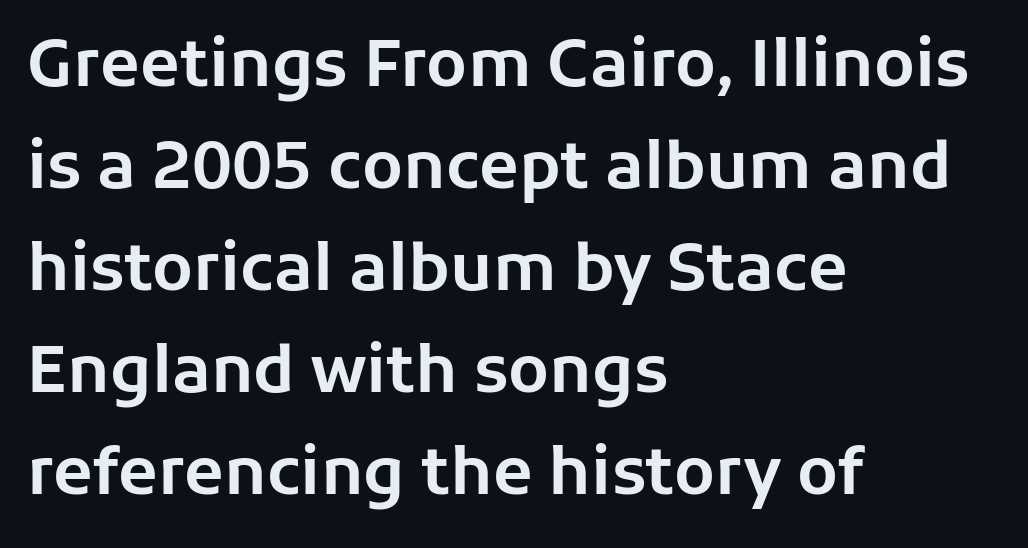
{"serif": "no", "italic": "no", "width": "normal", "stroke_contrast": "low", "x_height": "medium", "monospaced": "no", "underline": "no", "align": "left", "line_spacing": "normal", "line_spacing_ratio": 1.57, "letter_spacing": "normal", "letter_spacing_em": 0.0, "glyph_px": 65}
